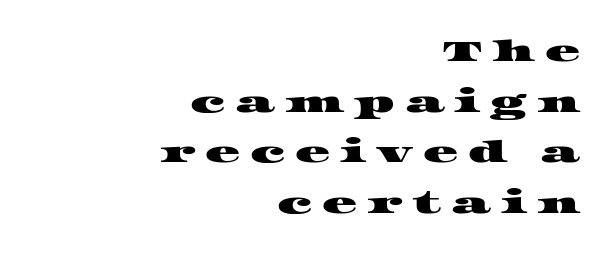
Q: Is the typeface a serif or a sans-serif typeface? A: Serif.
Q: Is the text underlined? A: No.
Q: How is the paragraph aligned? A: Right-aligned.
Q: Is the spacing between letters normal or unusually wide? A: Unusually wide.
Q: Width (condensed, normal, or wide)? A: Wide.
Q: Stroke contrast? A: High.
Q: x-height? A: Large.
Q: Monospaced? A: No.
